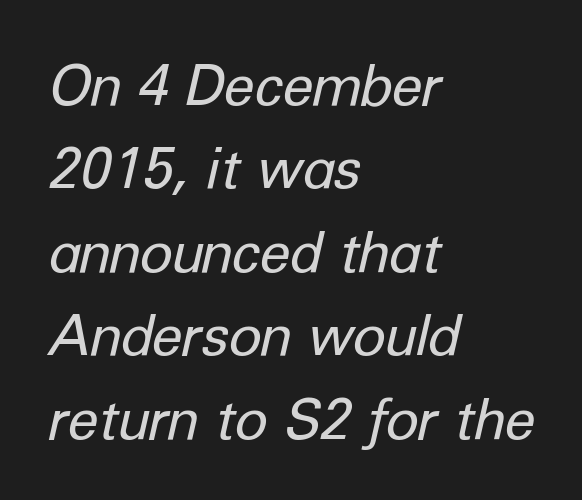
{"italic": "yes", "lean": "right", "slant_degrees": 12, "bold": "no", "weight": "regular", "width": "normal", "stroke_contrast": "low", "x_height": "medium", "monospaced": "no", "underline": "no", "align": "left", "line_spacing": "normal", "line_spacing_ratio": 1.49, "letter_spacing": "normal", "letter_spacing_em": 0.0, "glyph_px": 56}
